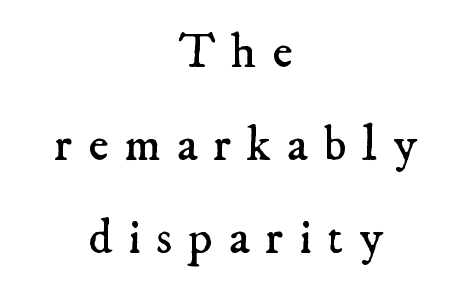
Q: Is the text bold? A: No.
Q: Is the typeface a serif or a sans-serif typeface? A: Serif.
Q: Is the text underlined? A: No.
Q: How is the paragraph aligned? A: Centered.
Q: Is the spacing between letters normal or unusually wide? A: Unusually wide.
Q: Is the spacing between lines tight, normal or loose? A: Loose.
Q: Width (condensed, normal, or wide)? A: Normal.
Q: Stroke contrast? A: Low.
Q: x-height? A: Small.
Q: Monospaced? A: No.
